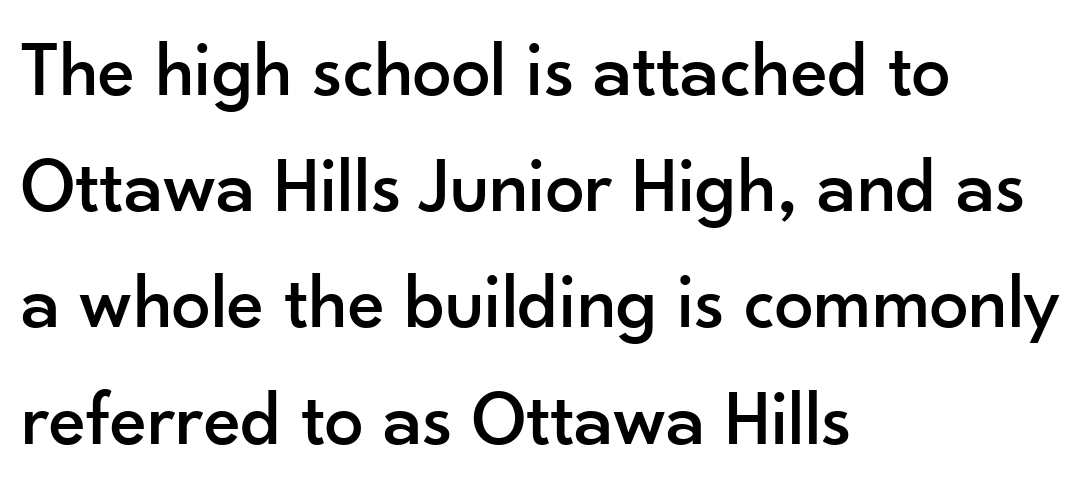
The image shows 78 px sans-serif type, upright; set left-aligned, normal line spacing (1.49x), normal letter spacing, not underlined; low stroke contrast and a small x-height.
